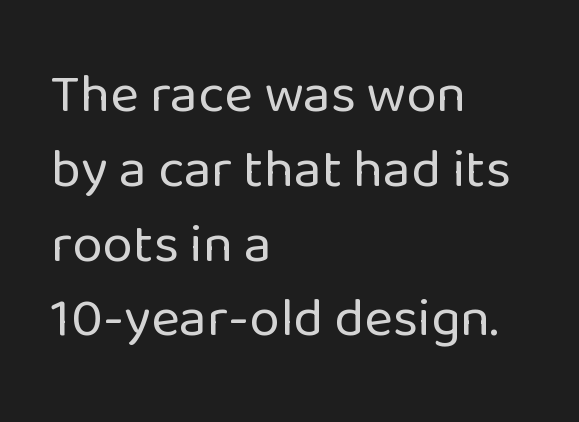
The image shows 55 px regular-weight sans-serif type, upright; set left-aligned, normal line spacing (1.36x), normal letter spacing, not underlined; low stroke contrast and a medium x-height.
